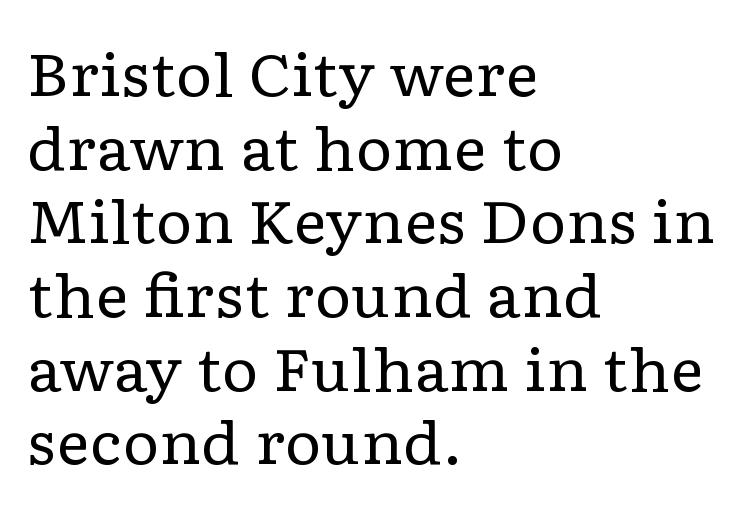
The image shows 58 px regular-weight, wide serif type, upright; set left-aligned, normal line spacing (1.27x), normal letter spacing, not underlined; low stroke contrast and a medium x-height.
